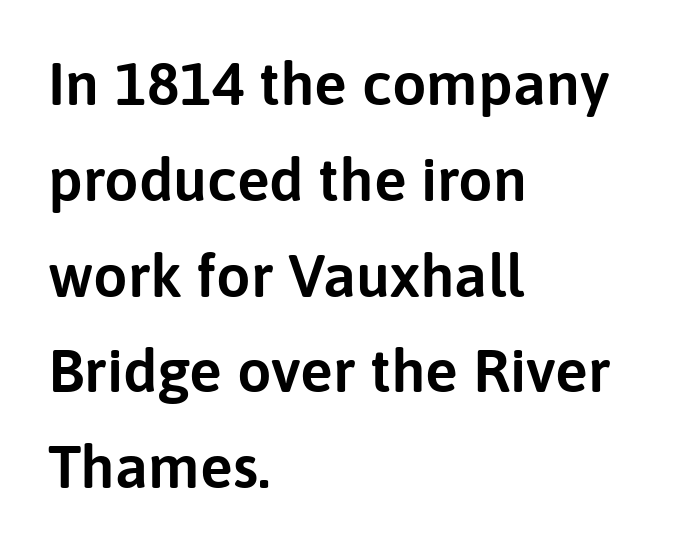
Has an underline been added? It has not. The rendering keeps characters at their native spacing. Notice how descenders clear the ascenders below comfortably — that's standard leading. I'd call this a sans setting — the letters go barefoot.
